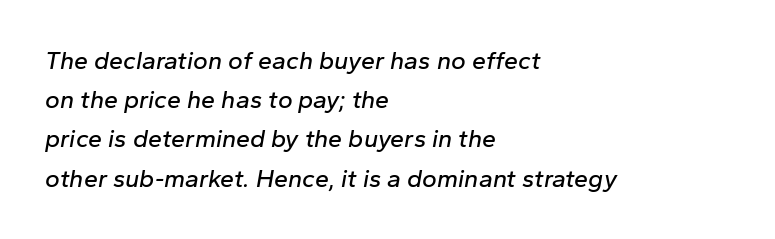
Q: Is the text italic (slanted)? A: Yes, it leans right by about 10 degrees.
Q: Is the text underlined? A: No.
Q: How is the paragraph aligned? A: Left-aligned.
Q: Is the spacing between letters normal or unusually wide? A: Normal.
Q: Is the spacing between lines tight, normal or loose? A: Normal.
